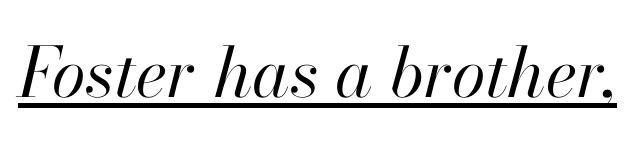
Q: Is the text bold? A: No.
Q: Is the text italic (slanted)? A: Yes, it leans right by about 13 degrees.
Q: Is the text underlined? A: Yes.
Q: Is the spacing between letters normal or unusually wide? A: Normal.
Q: Width (condensed, normal, or wide)? A: Normal.
Q: Stroke contrast? A: High.
Q: x-height? A: Small.
Q: Monospaced? A: No.
